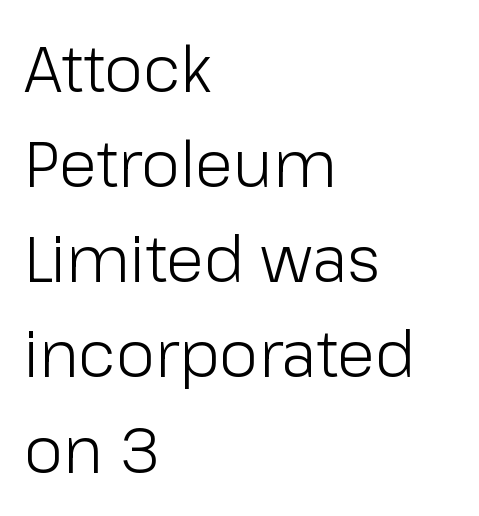
Look at the bottom of the vertical strokes: they stop flat, with no serifs. No heavy texture on the line: the type isn't bold. Italic? Not at all — the glyphs are vertical. Caption: standard tracking, unaltered. A classic flush-left, rag-right setting is used for this passage. Is this a fixed-width face? No — the glyphs have proportional, varying widths.
